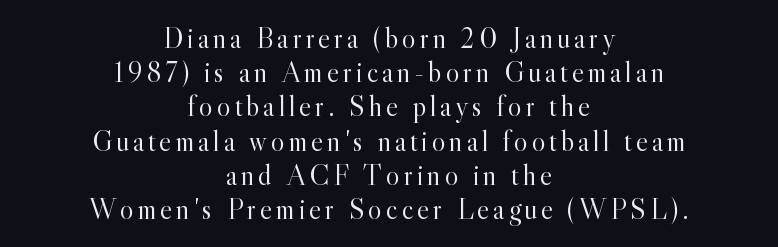
Q: Is the text bold? A: No.
Q: Is the text italic (slanted)? A: No, it is upright.
Q: Is the typeface a serif or a sans-serif typeface? A: Serif.
Q: Is the text underlined? A: No.
Q: How is the paragraph aligned? A: Centered.
Q: Width (condensed, normal, or wide)? A: Normal.
Q: x-height? A: Small.
Q: Monospaced? A: No.
